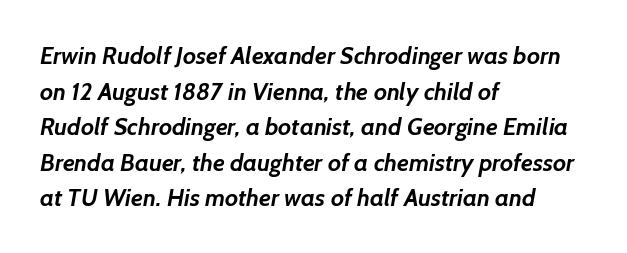
{"bold": "yes", "underline": "no", "align": "left", "line_spacing": "normal", "line_spacing_ratio": 1.48, "letter_spacing": "normal", "letter_spacing_em": 0.0, "glyph_px": 24}
